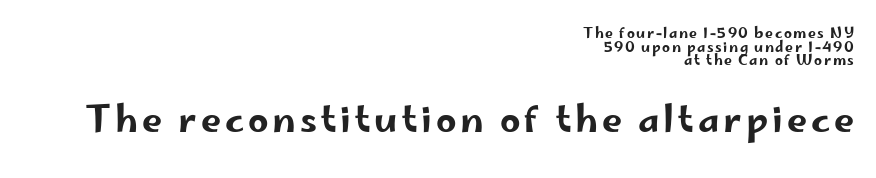
Q: Is the text italic (slanted)? A: No, it is upright.
Q: Is the typeface a serif or a sans-serif typeface? A: Sans-serif.
Q: Is the text underlined? A: No.
Q: How is the paragraph aligned? A: Right-aligned.
Q: Is the spacing between lines tight, normal or loose? A: Tight.
Q: Which block of text is set in a larger size, the first (top) or the second (bottom)? A: The second (bottom) one.
Q: Width (condensed, normal, or wide)? A: Wide.
Q: Stroke contrast? A: Low.
Q: x-height? A: Small.
Q: Monospaced? A: No.
